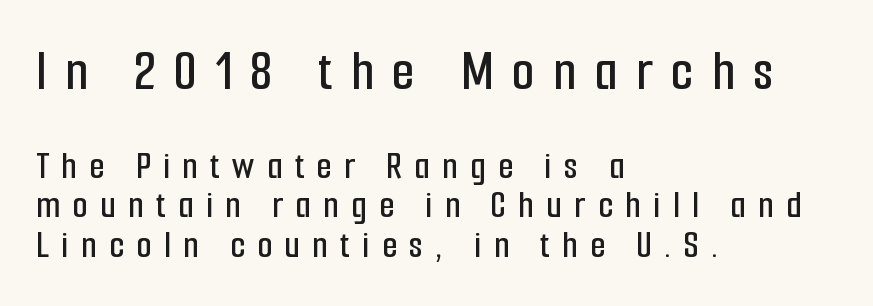
{"serif": "no", "italic": "no", "width": "condensed", "stroke_contrast": "low", "x_height": "medium", "monospaced": "no", "underline": "no", "align": "left", "line_spacing": "tight", "line_spacing_ratio": 1.02, "letter_spacing": "wide", "letter_spacing_em": 0.32, "larger_block": "first", "size_ratio": 1.49, "glyph_px": 58}
